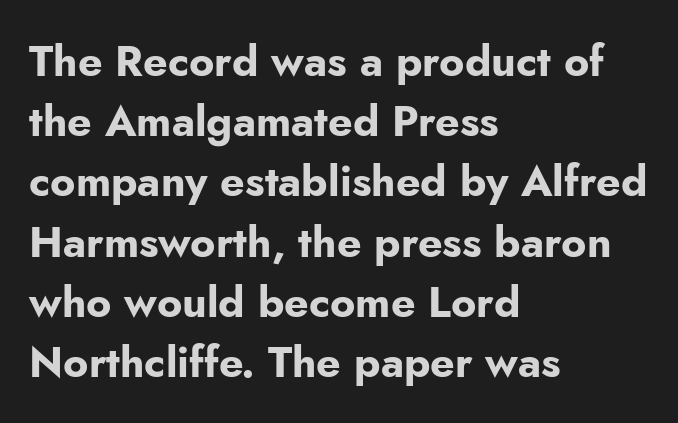
{"serif": "no", "italic": "no", "bold": "yes", "weight": "bold", "width": "normal", "stroke_contrast": "low", "x_height": "small", "monospaced": "no", "underline": "no", "align": "left", "line_spacing": "normal", "line_spacing_ratio": 1.4, "letter_spacing": "normal", "letter_spacing_em": 0.0, "glyph_px": 43}
